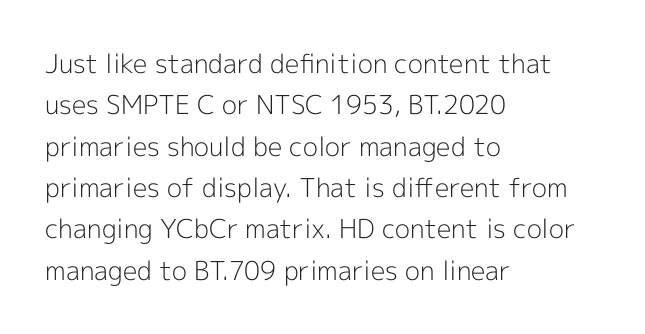
The image shows 26 px text type, upright; set left-aligned, normal line spacing (1.59x), normal letter spacing, not underlined.
